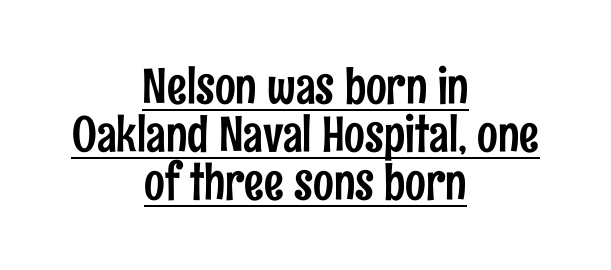
{"serif": "no", "italic": "no", "width": "condensed", "stroke_contrast": "low", "x_height": "medium", "monospaced": "no", "underline": "yes", "align": "center", "line_spacing": "tight", "line_spacing_ratio": 0.98, "letter_spacing": "normal", "letter_spacing_em": 0.0, "glyph_px": 49}
